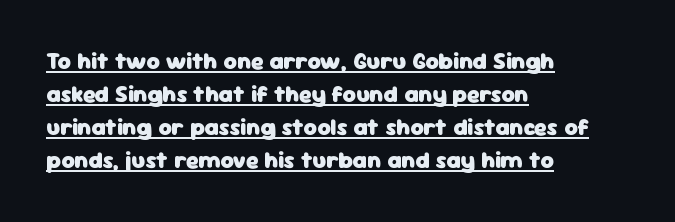
Compared with typical paragraphs, the rows here are spaced about the same. Chunky letters — that's bold for sure. Italic: no, the glyphs are upright roman. The horizontal fit of the characters is conventional and even.
